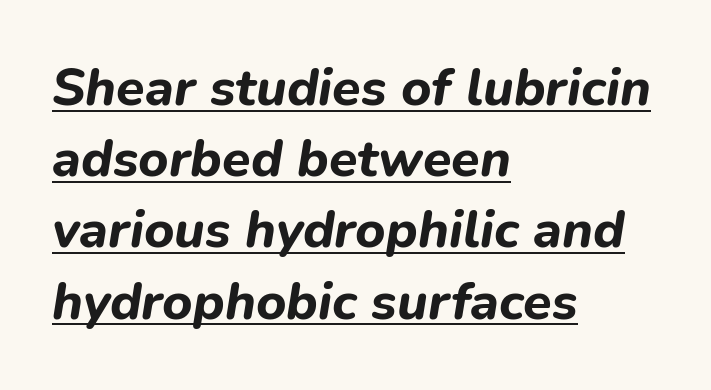
{"italic": "yes", "lean": "right", "slant_degrees": 9, "bold": "yes", "weight": "bold", "width": "normal", "stroke_contrast": "low", "x_height": "medium", "monospaced": "no", "underline": "yes", "align": "left", "line_spacing": "normal", "line_spacing_ratio": 1.37, "letter_spacing": "normal", "letter_spacing_em": 0.0, "glyph_px": 52}
